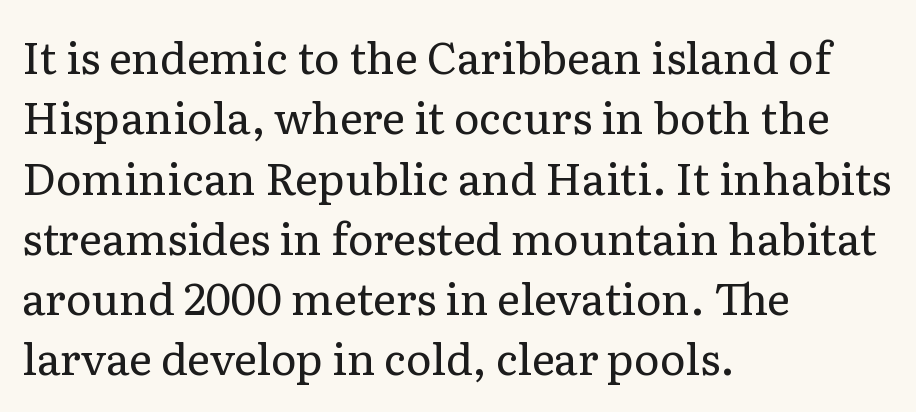
Plain, unruled lines of type. Unlike a clean sans, this face finishes its strokes with serifs. The typesetter chose a ragged-right arrangement here. The designer left line spacing at the default.
